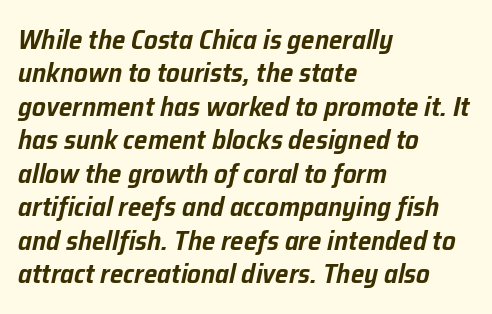
Does the copy run flush right? No — it runs flush left. Each row of text sits above clean, open space. A typesetter would call this zero additional tracking. Slanted lettering throughout.
